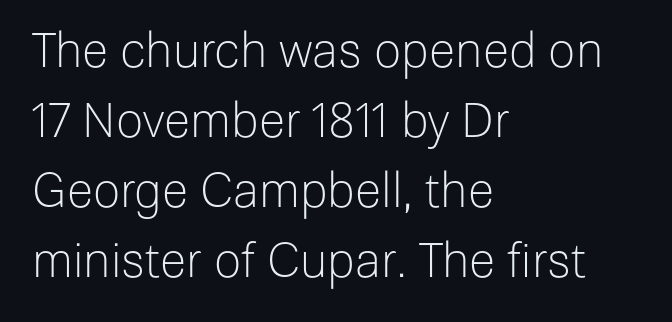
The image shows 48 px light sans-serif type, upright; set left-aligned, normal line spacing (1.46x), normal letter spacing, not underlined; low stroke contrast and a medium x-height.
